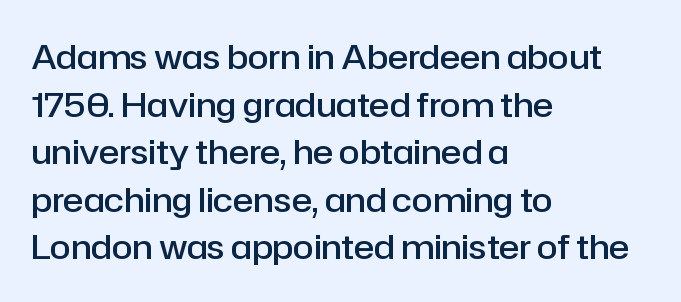
Q: Is the text bold? A: Semi-bold.
Q: Is the text italic (slanted)? A: No, it is upright.
Q: Is the typeface a serif or a sans-serif typeface? A: Sans-serif.
Q: Is the text underlined? A: No.
Q: How is the paragraph aligned? A: Left-aligned.
Q: Is the spacing between letters normal or unusually wide? A: Normal.
Q: Is the spacing between lines tight, normal or loose? A: Normal.
Q: Width (condensed, normal, or wide)? A: Normal.
Q: Stroke contrast? A: Low.
Q: x-height? A: Medium.
Q: Monospaced? A: No.
